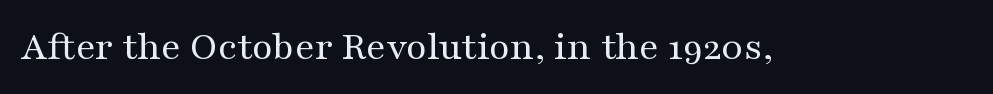
Q: Is the text bold? A: No.
Q: Is the text italic (slanted)? A: No, it is upright.
Q: Is the typeface a serif or a sans-serif typeface? A: Serif.
Q: Is the text underlined? A: No.
Q: Is the spacing between letters normal or unusually wide? A: Normal.
Q: Width (condensed, normal, or wide)? A: Wide.
Q: Stroke contrast? A: Medium.
Q: x-height? A: Medium.
Q: Monospaced? A: No.
